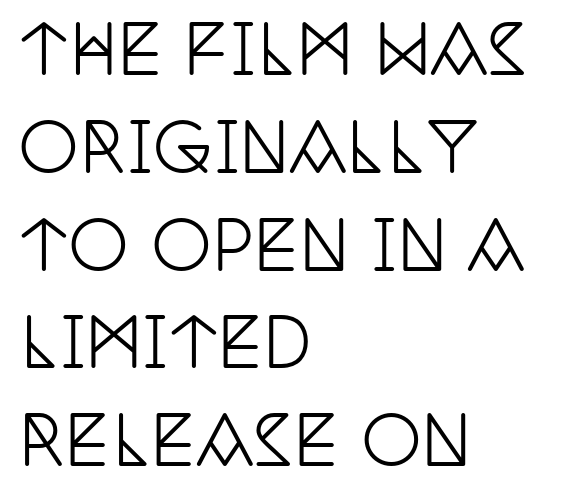
{"serif": "yes", "italic": "no", "width": "condensed", "stroke_contrast": "low", "x_height": "large", "monospaced": "no", "underline": "no", "align": "left", "line_spacing": "normal", "line_spacing_ratio": 1.46, "letter_spacing": "normal", "letter_spacing_em": 0.0, "glyph_px": 67}
